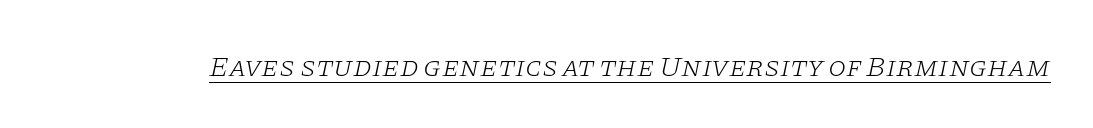
The image shows 29 px light, wide serif type, italic (leaning right); set normal letter spacing, underlined; low stroke contrast and a large x-height.
